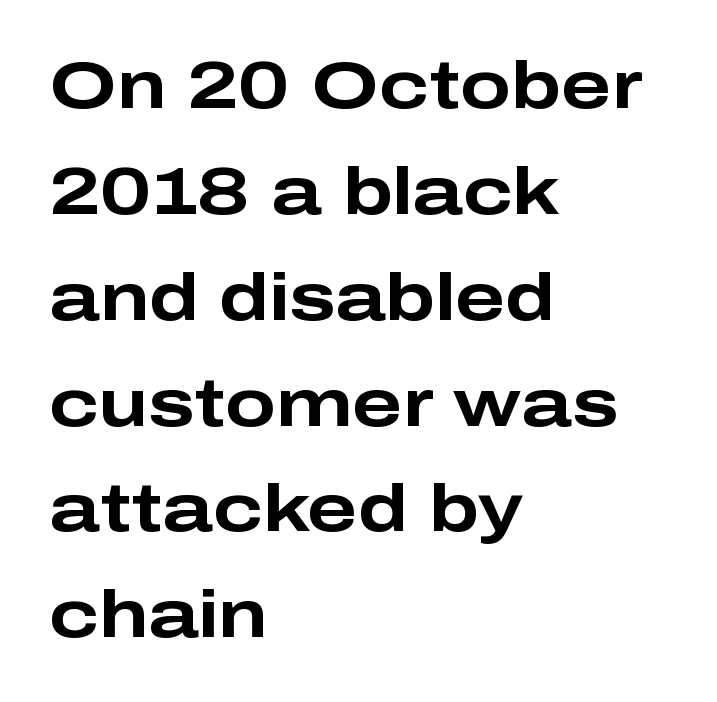
The image shows 67 px bold, wide sans-serif type, upright; set left-aligned, normal line spacing (1.58x), normal letter spacing, not underlined; low stroke contrast and a medium x-height.
